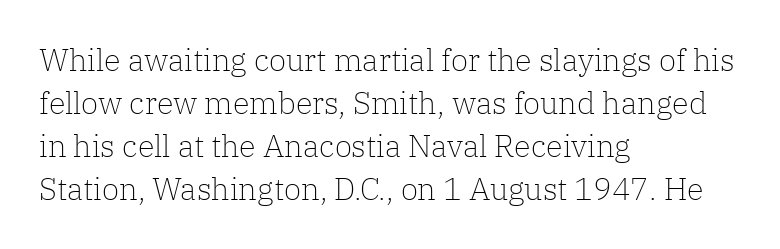
{"serif": "yes", "italic": "no", "bold": "no", "weight": "light", "width": "normal", "stroke_contrast": "low", "x_height": "medium", "monospaced": "no", "underline": "no", "align": "left", "line_spacing": "normal", "line_spacing_ratio": 1.39, "letter_spacing": "normal", "letter_spacing_em": 0.0, "glyph_px": 31}
